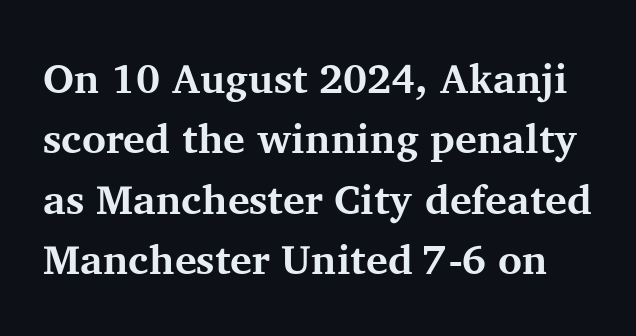
{"serif": "yes", "italic": "no", "bold": "yes", "weight": "bold", "width": "normal", "stroke_contrast": "medium", "x_height": "medium", "monospaced": "no", "underline": "no", "line_spacing": "normal", "line_spacing_ratio": 1.47, "letter_spacing": "normal", "letter_spacing_em": 0.0, "glyph_px": 41}
